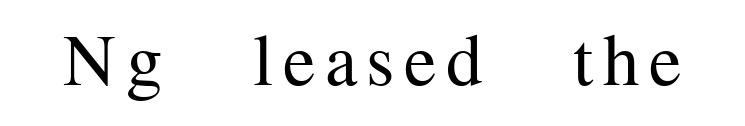
Q: Is the text bold? A: No.
Q: Is the text italic (slanted)? A: No, it is upright.
Q: Is the typeface a serif or a sans-serif typeface? A: Serif.
Q: Is the text underlined? A: No.
Q: Width (condensed, normal, or wide)? A: Normal.
Q: Stroke contrast? A: Medium.
Q: x-height? A: Medium.
Q: Monospaced? A: No.
